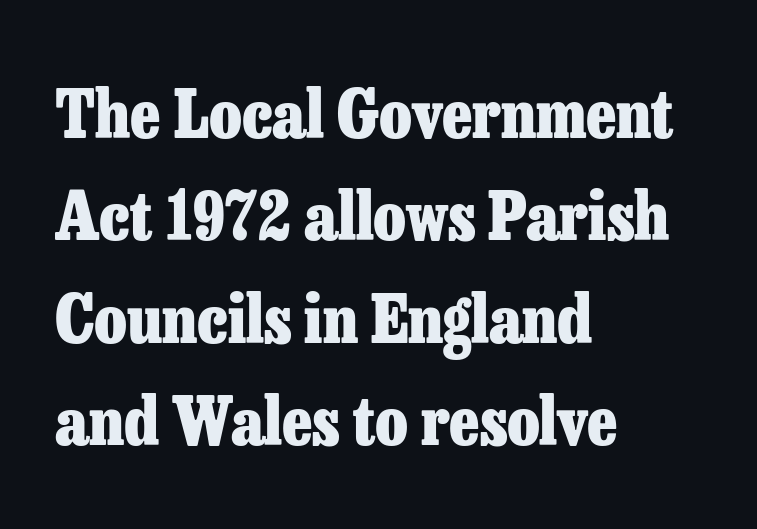
{"serif": "yes", "italic": "no", "bold": "yes", "weight": "heavy", "width": "normal", "stroke_contrast": "low", "x_height": "medium", "monospaced": "no", "underline": "no", "align": "left", "line_spacing": "normal", "line_spacing_ratio": 1.55, "letter_spacing": "normal", "letter_spacing_em": 0.0, "glyph_px": 66}
